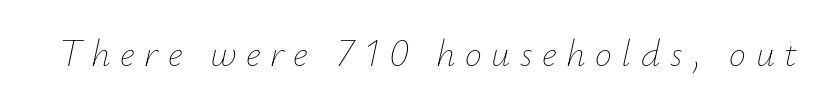
{"italic": "yes", "lean": "right", "slant_degrees": 12, "bold": "no", "weight": "thin", "width": "normal", "stroke_contrast": "low", "x_height": "small", "monospaced": "no", "underline": "no", "letter_spacing": "wide", "letter_spacing_em": 0.25, "glyph_px": 38}
